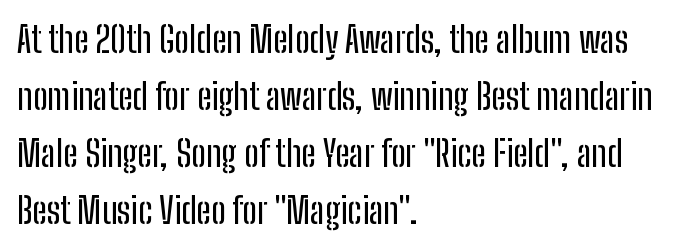
Q: Is the text italic (slanted)? A: No, it is upright.
Q: Is the typeface a serif or a sans-serif typeface? A: Sans-serif.
Q: Is the text underlined? A: No.
Q: How is the paragraph aligned? A: Left-aligned.
Q: Is the spacing between letters normal or unusually wide? A: Normal.
Q: Is the spacing between lines tight, normal or loose? A: Normal.
Q: Width (condensed, normal, or wide)? A: Condensed.
Q: Stroke contrast? A: Low.
Q: x-height? A: Medium.
Q: Monospaced? A: No.
